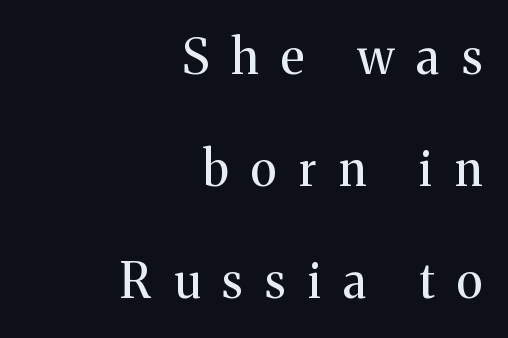
The image shows 48 px regular-weight serif type, upright; set right-aligned, loose line spacing (2.33x), unusually wide letter spacing (+0.47 em), not underlined; medium stroke contrast and a medium x-height.
